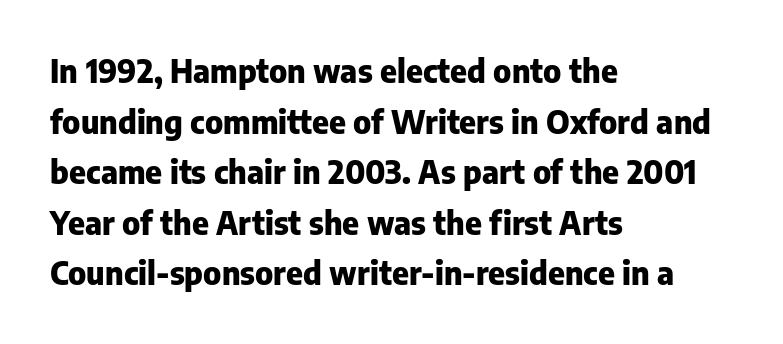
Note the varied advance widths — an 'i' is clearly narrower than an 'm'. Underline: absent. In CSS terms this would be text-align: left. What kind of face is this? One without serifs — a sans. You'd pick this weight for a headline — it's a proper bold. The space between consecutive lines is moderate.
